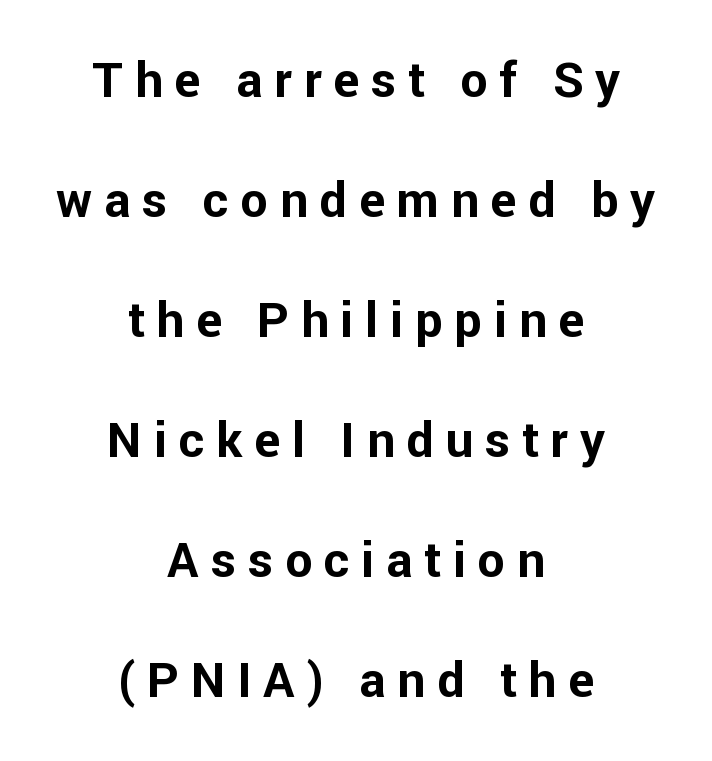
Each letter keeps its own natural width here, so spacing adapts to shape. The line texture is sparse and dotted thanks to wide tracking. Nothing sits at the stroke ends, so this counts as sans-serif. Weight check: bold — yes, fully. The compositor balanced each line on the midline.
